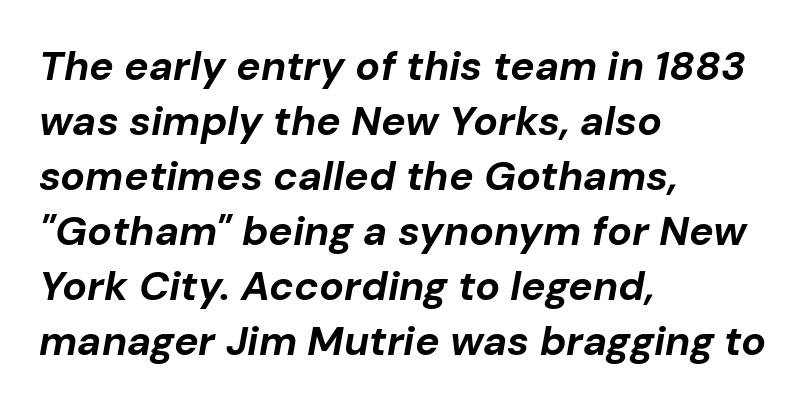
{"italic": "yes", "lean": "right", "slant_degrees": 10, "bold": "yes", "weight": "bold", "width": "normal", "stroke_contrast": "low", "x_height": "medium", "monospaced": "no", "underline": "no", "align": "left", "line_spacing": "normal", "line_spacing_ratio": 1.34, "letter_spacing": "normal", "letter_spacing_em": 0.0, "glyph_px": 41}
